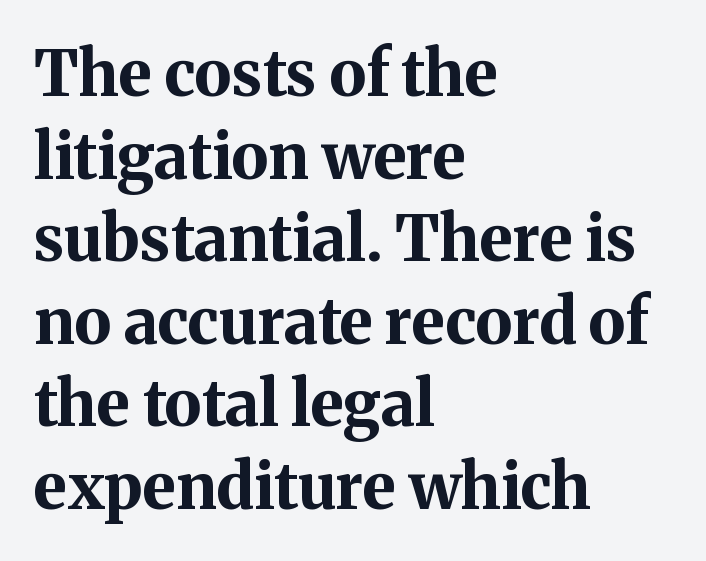
The image shows 63 px bold serif type, upright; set left-aligned, normal line spacing (1.31x), normal letter spacing, not underlined; medium stroke contrast and a medium x-height.
